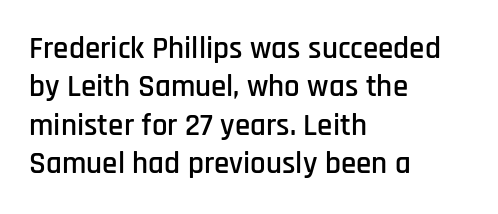
{"serif": "no", "italic": "no", "width": "condensed", "stroke_contrast": "low", "x_height": "large", "monospaced": "no", "underline": "no", "align": "left", "line_spacing_ratio": 1.24, "letter_spacing": "normal", "letter_spacing_em": 0.0, "glyph_px": 31}
